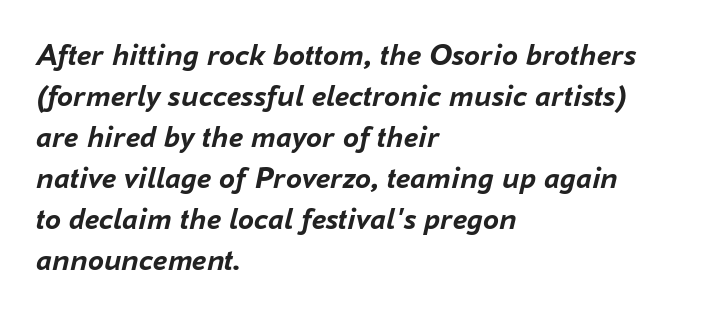
Q: Is the text bold? A: Yes.
Q: Is the text italic (slanted)? A: Yes, it leans right by about 16 degrees.
Q: Is the text underlined? A: No.
Q: How is the paragraph aligned? A: Left-aligned.
Q: Is the spacing between letters normal or unusually wide? A: Normal.
Q: Is the spacing between lines tight, normal or loose? A: Normal.
Q: Width (condensed, normal, or wide)? A: Normal.
Q: Stroke contrast? A: Low.
Q: x-height? A: Medium.
Q: Monospaced? A: No.
